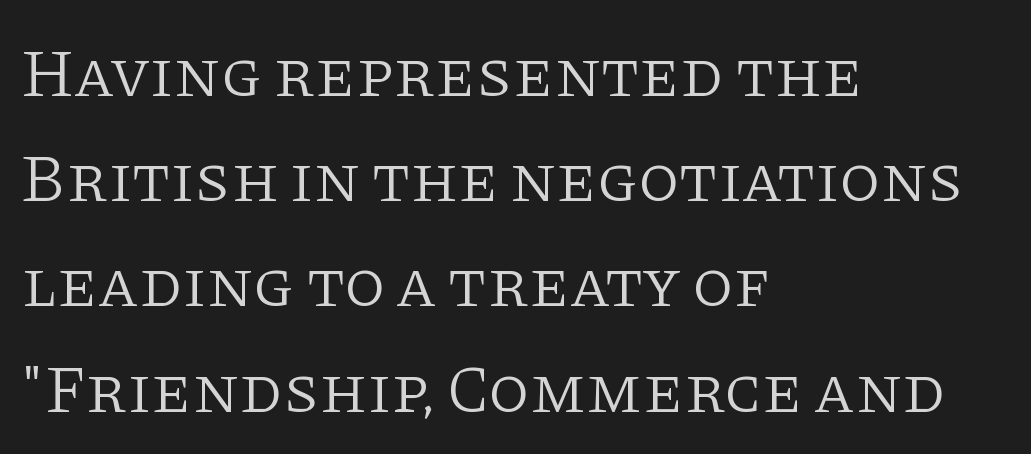
{"serif": "yes", "italic": "no", "bold": "no", "weight": "light", "width": "normal", "stroke_contrast": "low", "x_height": "large", "monospaced": "no", "underline": "no", "align": "left", "line_spacing": "normal", "line_spacing_ratio": 1.57, "letter_spacing": "normal", "letter_spacing_em": 0.0, "glyph_px": 67}
